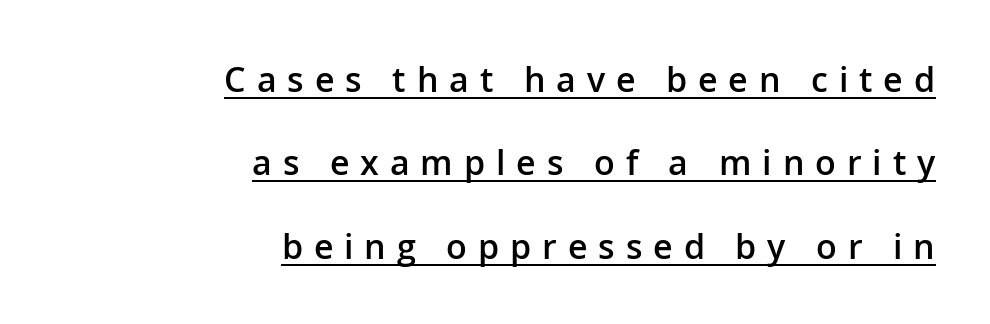
Short note: letters widely spaced. Baseline-to-baseline distance is far greater than the letter height. Compared with undecorated copy, this sample adds a rule below the words. In terms of letterform style, serifs are entirely absent. This sample has the flowing, uneven cadence of proportional lettering.
